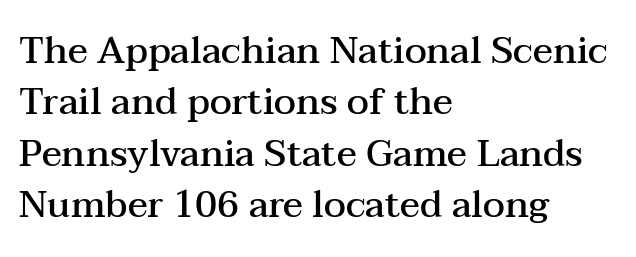
Clear beneath every line of the passage. You could call the tracking neutral — neither tight nor loose. Posture: straight, roman, zero tilt. A bit beefed up — I'd call it semibold rather than bold. The designer left line spacing at the default.
